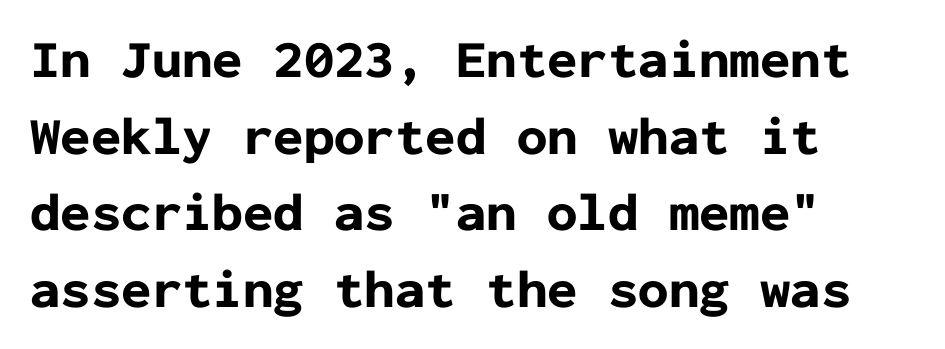
The image shows 54 px bold sans-serif type, upright, monospaced; set left-aligned, normal line spacing (1.42x), normal letter spacing, not underlined; low stroke contrast and a medium x-height.
